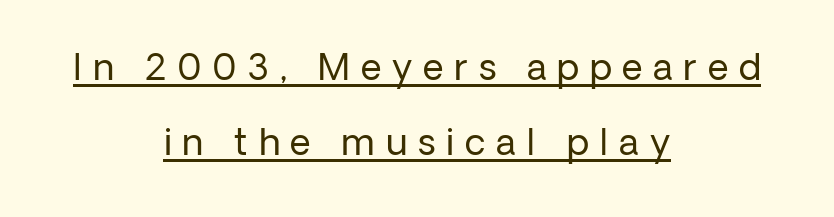
Q: Is the text bold? A: No.
Q: Is the text italic (slanted)? A: No, it is upright.
Q: Is the typeface a serif or a sans-serif typeface? A: Sans-serif.
Q: Is the text underlined? A: Yes.
Q: How is the paragraph aligned? A: Centered.
Q: Is the spacing between letters normal or unusually wide? A: Unusually wide.
Q: Is the spacing between lines tight, normal or loose? A: Loose.
Q: Width (condensed, normal, or wide)? A: Normal.
Q: Stroke contrast? A: Low.
Q: x-height? A: Medium.
Q: Monospaced? A: No.
